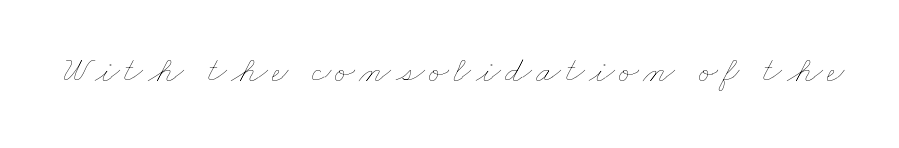
The image shows 37 px thin, wide type; set not underlined; low stroke contrast and a small x-height.
